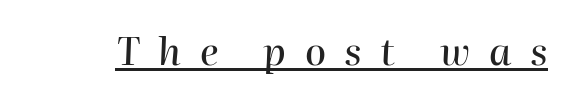
Q: Is the text italic (slanted)? A: Yes, it leans right by about 2 degrees.
Q: Is the text underlined? A: Yes.
Q: Is the spacing between letters normal or unusually wide? A: Unusually wide.
Q: Width (condensed, normal, or wide)? A: Normal.
Q: Stroke contrast? A: High.
Q: x-height? A: Medium.
Q: Monospaced? A: No.
